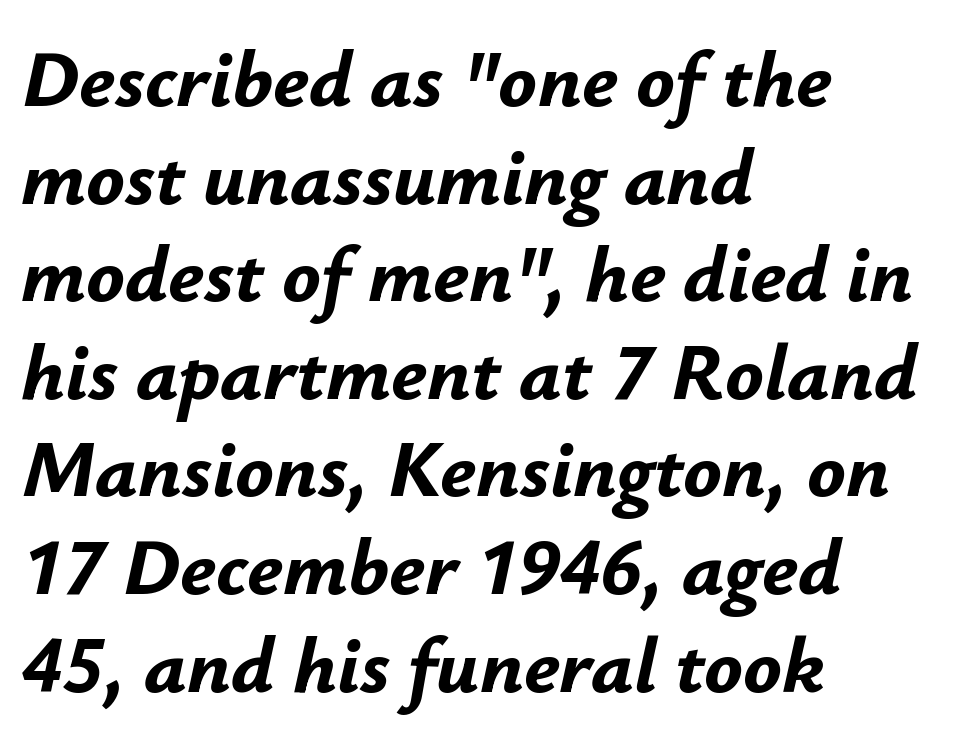
Q: Is the text bold? A: Yes.
Q: Is the text italic (slanted)? A: Yes, it leans right by about 12 degrees.
Q: Is the text underlined? A: No.
Q: How is the paragraph aligned? A: Left-aligned.
Q: Is the spacing between letters normal or unusually wide? A: Normal.
Q: Width (condensed, normal, or wide)? A: Normal.
Q: Stroke contrast? A: Low.
Q: x-height? A: Small.
Q: Monospaced? A: No.
